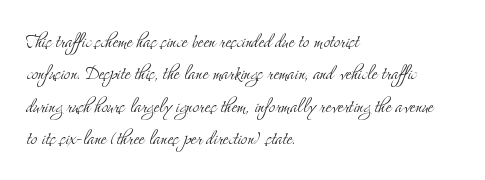
The tracking reads as untouched default to a designer's eye. Layout note: lines flush left. Students, observe: this is what conventionally led text looks like. Underline: absent.
